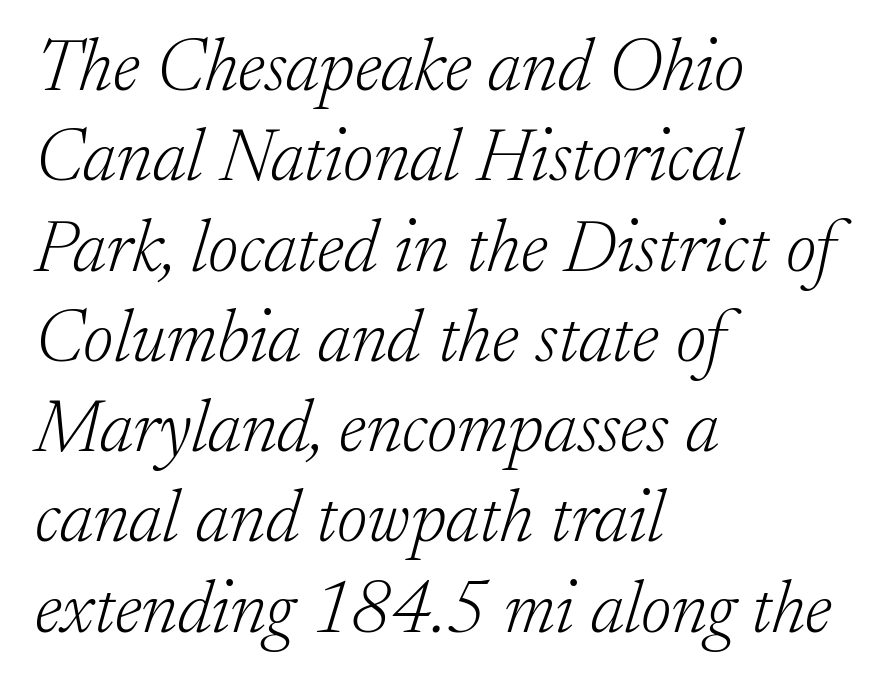
Q: Is the text bold? A: No.
Q: Is the text italic (slanted)? A: Yes, it leans right by about 17 degrees.
Q: Is the typeface a serif or a sans-serif typeface? A: Serif.
Q: Is the text underlined? A: No.
Q: How is the paragraph aligned? A: Left-aligned.
Q: Is the spacing between letters normal or unusually wide? A: Normal.
Q: Width (condensed, normal, or wide)? A: Normal.
Q: Stroke contrast? A: Low.
Q: x-height? A: Small.
Q: Monospaced? A: No.
